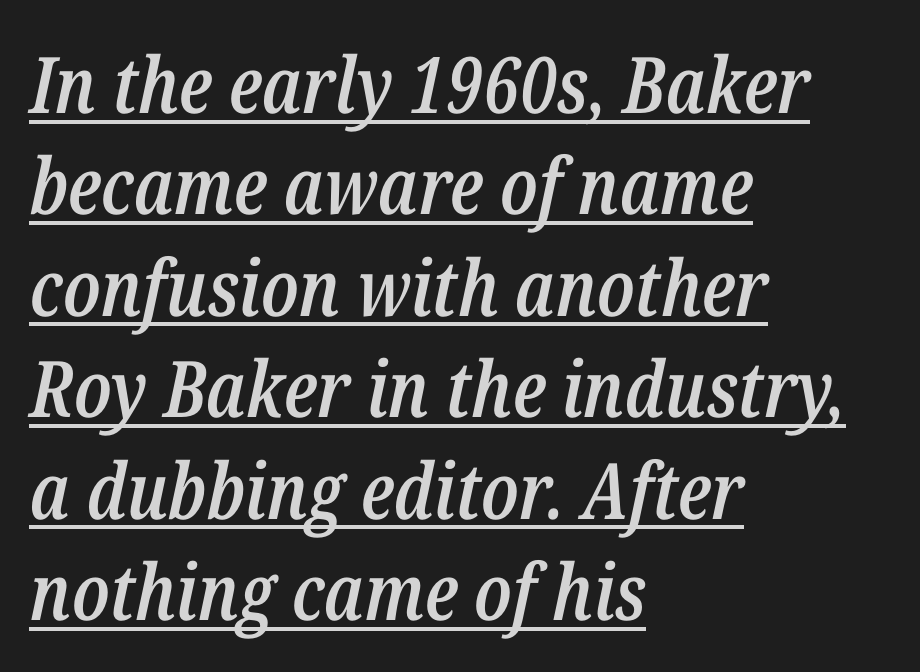
The image shows 78 px semibold, condensed type, italic (leaning right); set left-aligned, normal line spacing (1.3x), normal letter spacing, underlined; low stroke contrast and a medium x-height.
